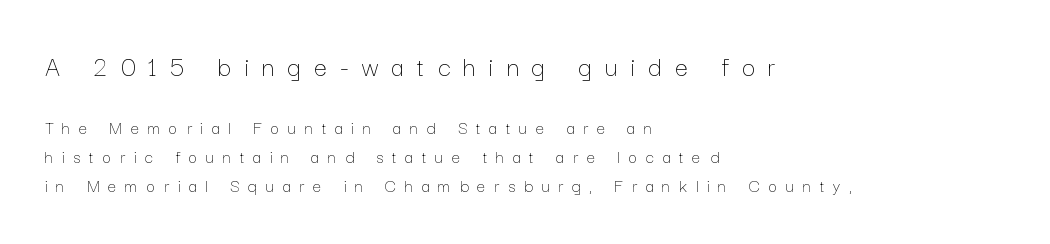
Q: Is the text bold? A: No.
Q: Is the text italic (slanted)? A: No, it is upright.
Q: Is the text underlined? A: No.
Q: How is the paragraph aligned? A: Left-aligned.
Q: Is the spacing between letters normal or unusually wide? A: Unusually wide.
Q: Is the spacing between lines tight, normal or loose? A: Normal.
Q: Which block of text is set in a larger size, the first (top) or the second (bottom)? A: The first (top) one.
Q: Width (condensed, normal, or wide)? A: Normal.
Q: Stroke contrast? A: Low.
Q: x-height? A: Medium.
Q: Monospaced? A: No.
